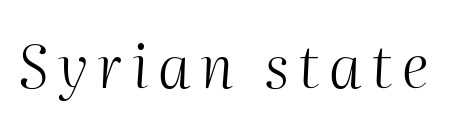
The image shows 59 px light type, italic (leaning right); set not underlined; medium stroke contrast and a medium x-height.
